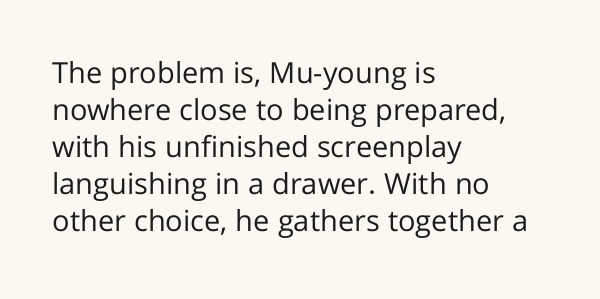
Decoration check: the copy has no underline. Is this a heavy cut? Hardly; it is regular or lighter. The lines are quadded left. Notice how the stems are strictly vertical — no italics here.
